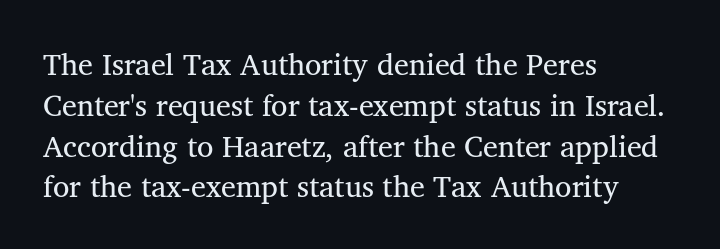
Q: Is the text bold? A: No.
Q: Is the text italic (slanted)? A: No, it is upright.
Q: Is the typeface a serif or a sans-serif typeface? A: Serif.
Q: Is the text underlined? A: No.
Q: How is the paragraph aligned? A: Left-aligned.
Q: Is the spacing between letters normal or unusually wide? A: Normal.
Q: Is the spacing between lines tight, normal or loose? A: Normal.
Q: Width (condensed, normal, or wide)? A: Normal.
Q: Stroke contrast? A: Medium.
Q: x-height? A: Medium.
Q: Monospaced? A: No.
